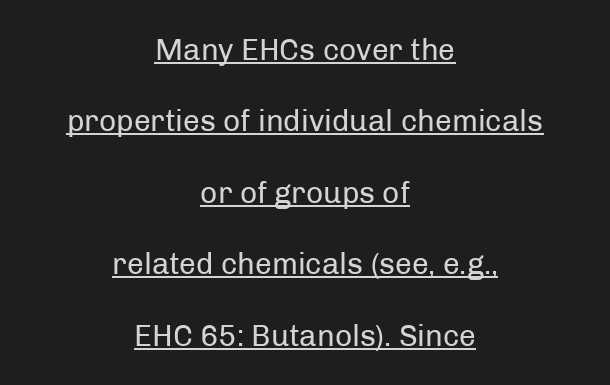
No letter is thick-stroked: the sample isn't bold. Typographically, this falls in the sans-serif category. If you folded the block vertically in half, each line would mirror itself in length. No extra tracking has been applied to these lines.
